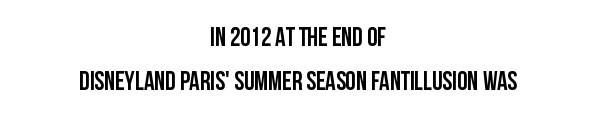
{"italic": "no", "bold": "yes", "underline": "no", "align": "center", "line_spacing": "normal", "line_spacing_ratio": 1.69, "letter_spacing": "normal", "letter_spacing_em": 0.0, "glyph_px": 26}
